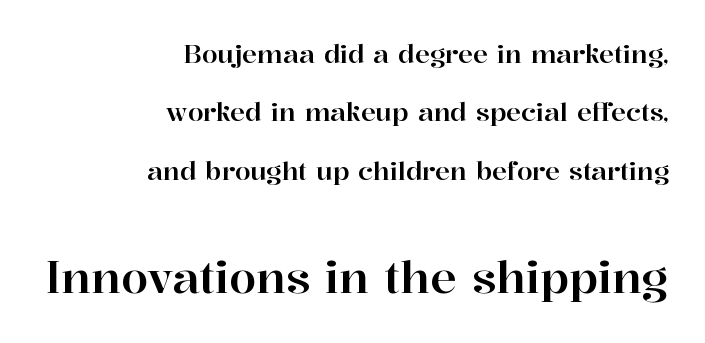
{"serif": "yes", "italic": "no", "width": "normal", "stroke_contrast": "high", "x_height": "medium", "monospaced": "no", "underline": "no", "align": "right", "line_spacing": "loose", "line_spacing_ratio": 2.34, "letter_spacing": "normal", "letter_spacing_em": 0.0, "larger_block": "second", "size_ratio": 1.76, "glyph_px": 44}
